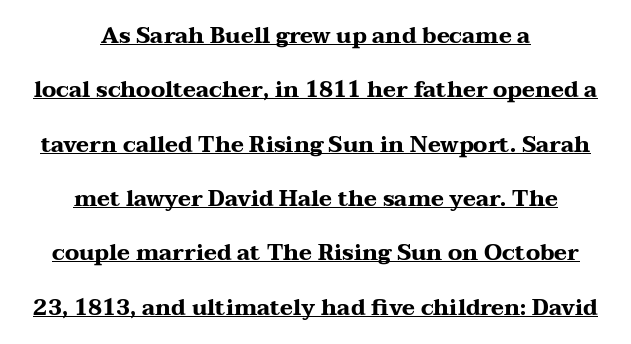
Q: Is the text bold? A: Yes.
Q: Is the text italic (slanted)? A: No, it is upright.
Q: Is the text underlined? A: Yes.
Q: How is the paragraph aligned? A: Centered.
Q: Is the spacing between letters normal or unusually wide? A: Normal.
Q: Is the spacing between lines tight, normal or loose? A: Loose.
